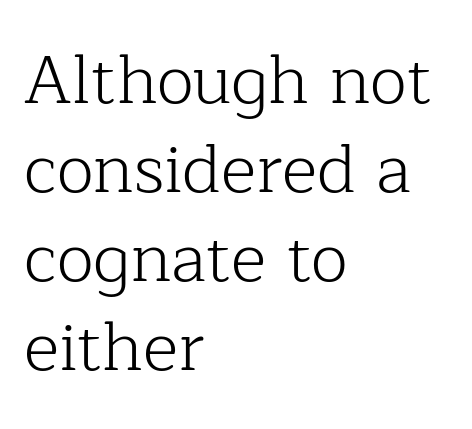
No italicization has been applied; the sample stays upright. This rendering features lettering with no underline. One-word summary of the alignment: left. The letterforms sit shoulder to shoulder at normal distance. The letters advance in unequal steps, a hallmark of proportional type.
